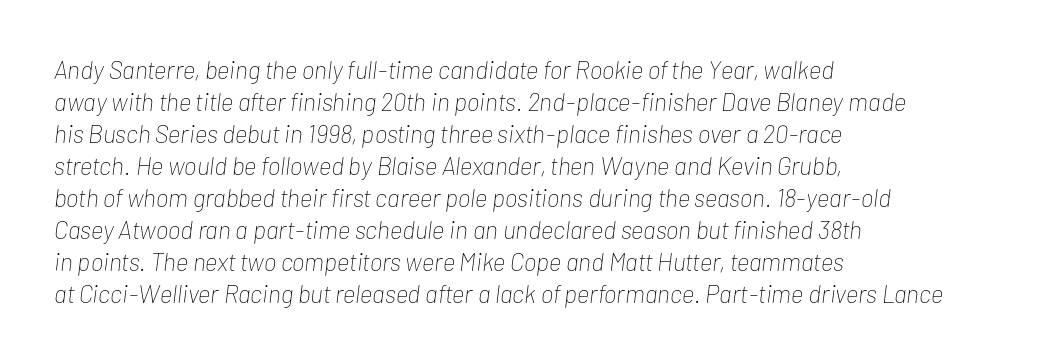
{"italic": "yes", "lean": "right", "slant_degrees": 7, "bold": "no", "underline": "no", "align": "left", "line_spacing": "normal", "line_spacing_ratio": 1.28, "letter_spacing": "normal", "letter_spacing_em": 0.0, "glyph_px": 25}
